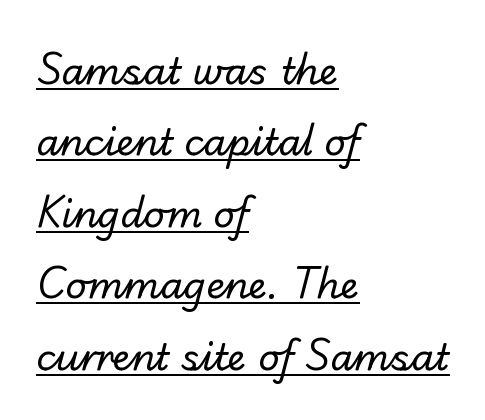
Q: Is the text bold? A: No.
Q: Is the typeface a serif or a sans-serif typeface? A: Sans-serif.
Q: Is the text underlined? A: Yes.
Q: How is the paragraph aligned? A: Left-aligned.
Q: Is the spacing between letters normal or unusually wide? A: Normal.
Q: Is the spacing between lines tight, normal or loose? A: Loose.
Q: Width (condensed, normal, or wide)? A: Normal.
Q: Stroke contrast? A: Low.
Q: x-height? A: Small.
Q: Monospaced? A: No.
